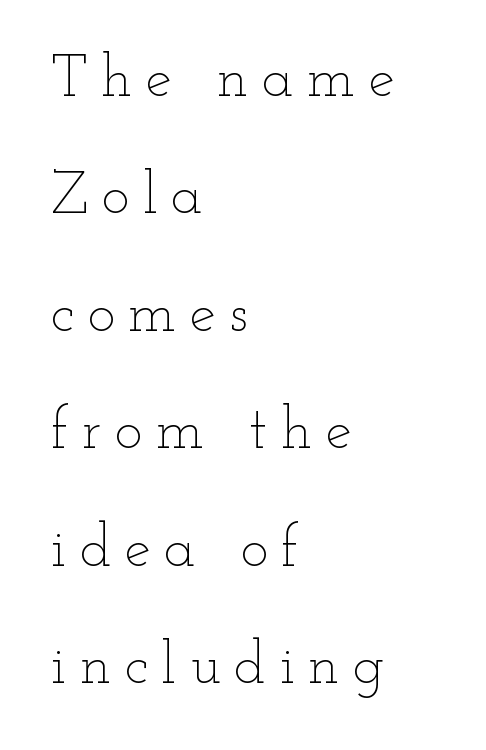
You could not count columns in this text — the font is proportionally spaced. The letterforms sit at book weight or below. Casual observation: everything's shoved over to the left. The specimen omits any rule beneath the text block's lines.
